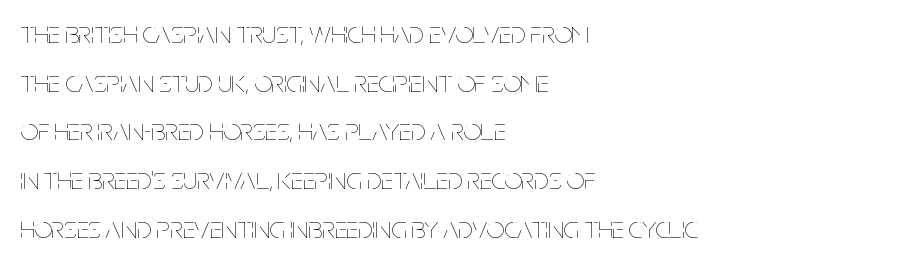
{"italic": "no", "bold": "no", "weight": "thin", "width": "condensed", "stroke_contrast": "low", "x_height": "large", "monospaced": "no", "underline": "no", "align": "left", "line_spacing": "normal", "line_spacing_ratio": 1.57, "letter_spacing": "normal", "letter_spacing_em": 0.0, "glyph_px": 31}
